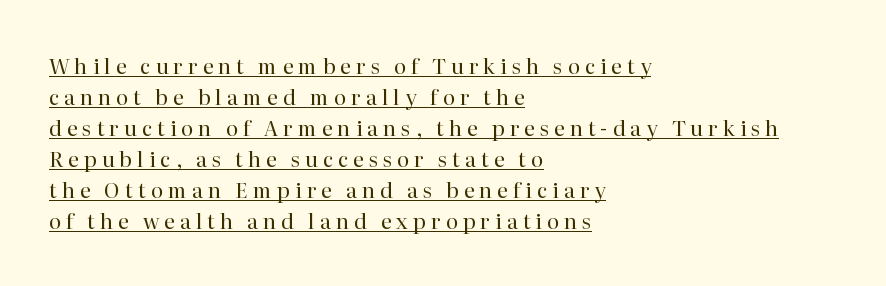
The image shows 21 px text type, upright; set left-aligned, normal line spacing (1.48x), unusually wide letter spacing (+0.23 em), underlined.
